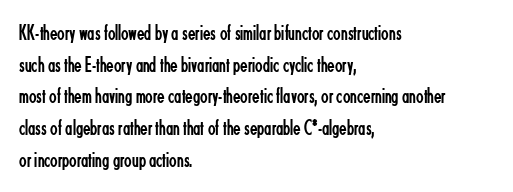
The image shows 22 px text type, upright; set left-aligned, normal line spacing (1.44x), normal letter spacing, not underlined.
